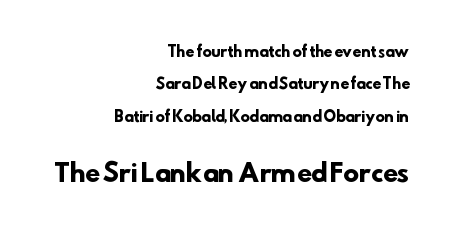
{"bold": "yes", "underline": "no", "align": "right", "line_spacing": "loose", "line_spacing_ratio": 2.31, "letter_spacing": "normal", "letter_spacing_em": 0.0, "larger_block": "second", "size_ratio": 1.71, "glyph_px": 24}
